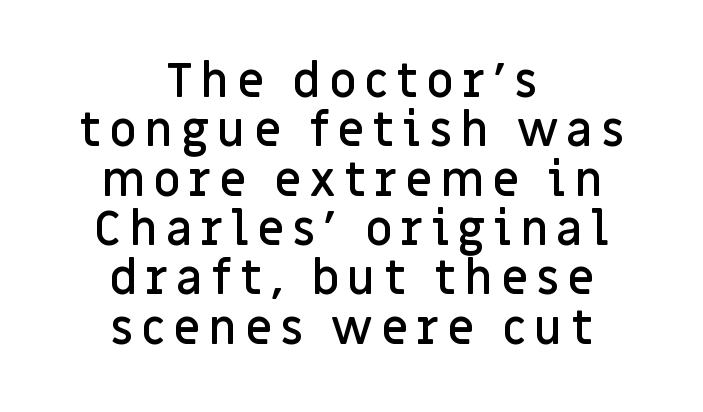
Q: Is the text bold? A: Semi-bold.
Q: Is the text italic (slanted)? A: No, it is upright.
Q: Is the typeface a serif or a sans-serif typeface? A: Sans-serif.
Q: Is the text underlined? A: No.
Q: How is the paragraph aligned? A: Centered.
Q: Is the spacing between lines tight, normal or loose? A: Tight.
Q: Width (condensed, normal, or wide)? A: Normal.
Q: Stroke contrast? A: Low.
Q: x-height? A: Large.
Q: Monospaced? A: No.
